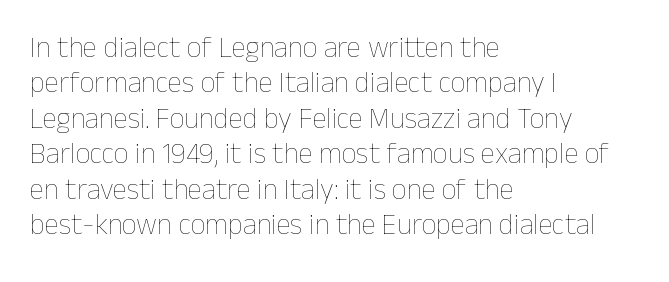
{"italic": "no", "bold": "no", "weight": "thin", "width": "normal", "stroke_contrast": "low", "x_height": "medium", "monospaced": "no", "underline": "no", "align": "left", "line_spacing_ratio": 1.22, "letter_spacing": "normal", "letter_spacing_em": 0.0, "glyph_px": 29}
